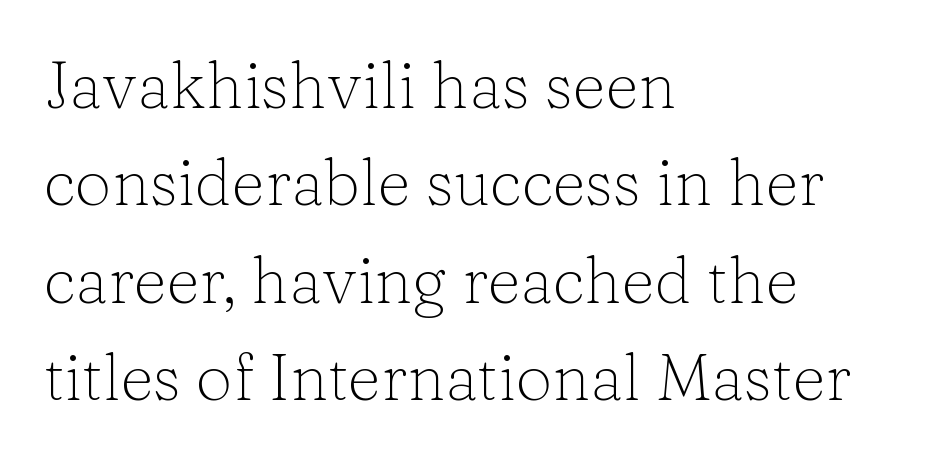
{"serif": "yes", "italic": "no", "bold": "no", "weight": "light", "width": "normal", "stroke_contrast": "low", "x_height": "medium", "monospaced": "no", "underline": "no", "align": "left", "line_spacing": "normal", "line_spacing_ratio": 1.5, "letter_spacing": "normal", "letter_spacing_em": 0.0, "glyph_px": 65}
